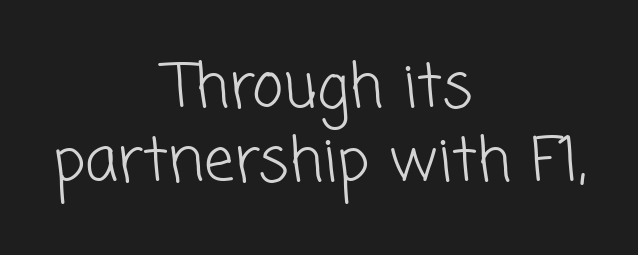
The image shows 60 px light sans-serif type; set centered, line spacing 1.24x, normal letter spacing, not underlined; low stroke contrast and a medium x-height.
